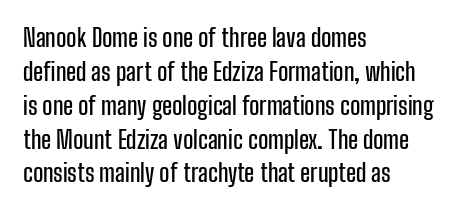
Here the glyphs are tracked normally, forming tight word shapes. A typesetter would call this leading conventional body-copy spacing. Descenders hang freely into open space. Typeset ragged right — the left edge is the straight one. Posture: upright roman.
